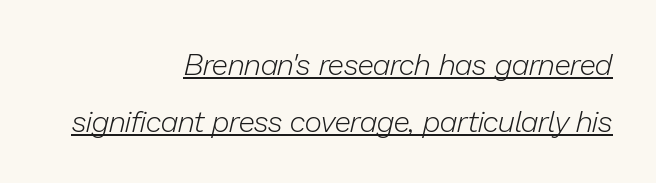
Is the block centered? No — it sits flush against the right margin. You could not count columns in this text — the font is proportionally spaced. Between one letter and the next there's only the usual sliver of space. The typesetter has applied underlining to the passage shown.
